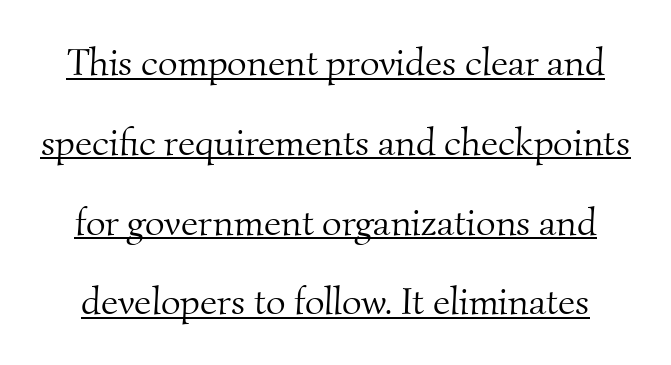
The image shows 38 px light serif type; set loose line spacing (2.1x), normal letter spacing, underlined; medium stroke contrast and a small x-height.
